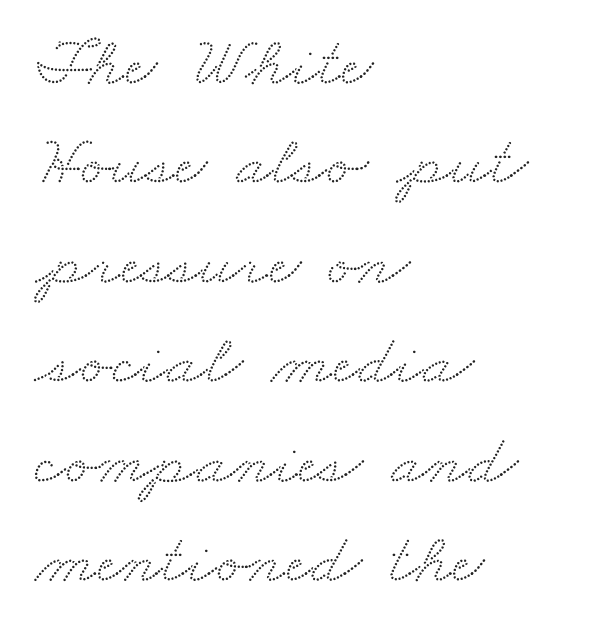
Q: Is the typeface a serif or a sans-serif typeface? A: Serif.
Q: Is the text underlined? A: No.
Q: How is the paragraph aligned? A: Left-aligned.
Q: Is the spacing between letters normal or unusually wide? A: Normal.
Q: Is the spacing between lines tight, normal or loose? A: Normal.
Q: Width (condensed, normal, or wide)? A: Wide.
Q: Stroke contrast? A: Medium.
Q: x-height? A: Small.
Q: Monospaced? A: No.
